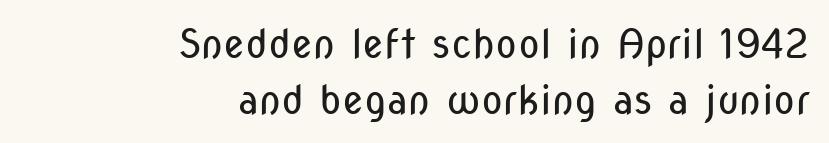
The image shows 40 px regular-weight, condensed sans-serif type, upright; set right-aligned, normal line spacing (1.4x), normal letter spacing, not underlined; low stroke contrast and a medium x-height.
